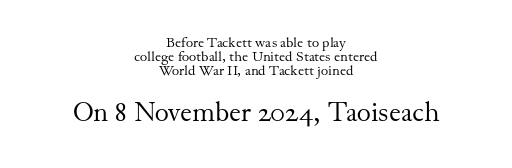
{"italic": "no", "bold": "no", "underline": "no", "align": "center", "line_spacing": "tight", "line_spacing_ratio": 0.99, "letter_spacing": "normal", "letter_spacing_em": 0.0, "larger_block": "second", "size_ratio": 1.93, "glyph_px": 27}
